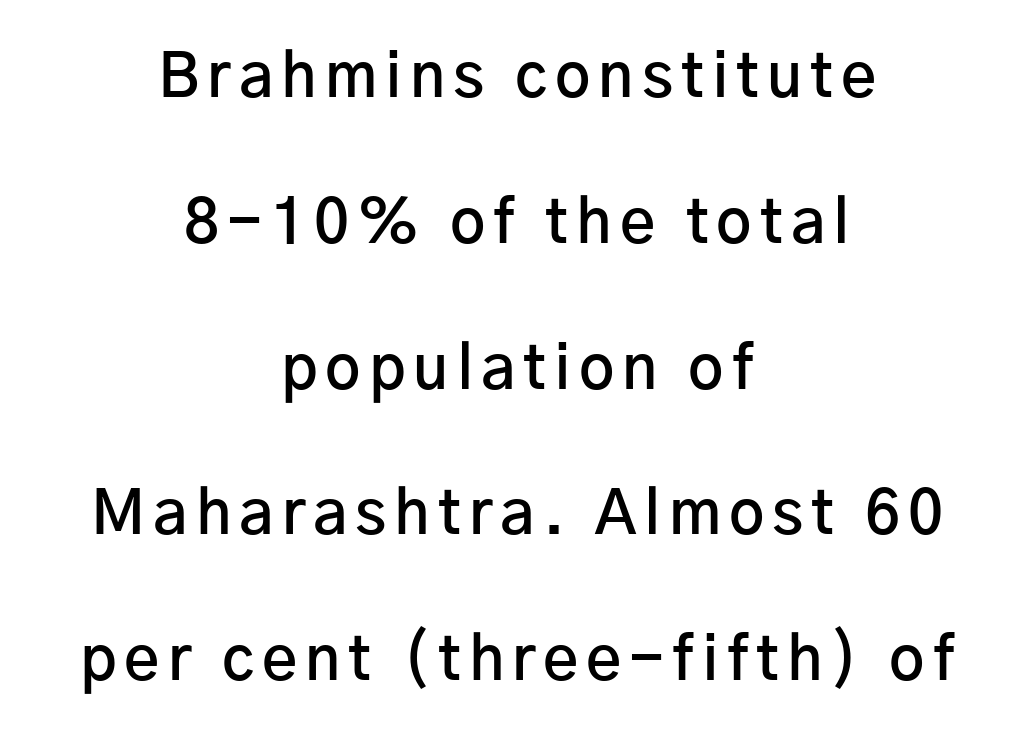
{"serif": "no", "italic": "no", "bold": "semi", "weight": "semibold", "width": "normal", "stroke_contrast": "low", "x_height": "medium", "monospaced": "no", "underline": "no", "align": "center", "line_spacing": "loose", "line_spacing_ratio": 2.39, "glyph_px": 61}
